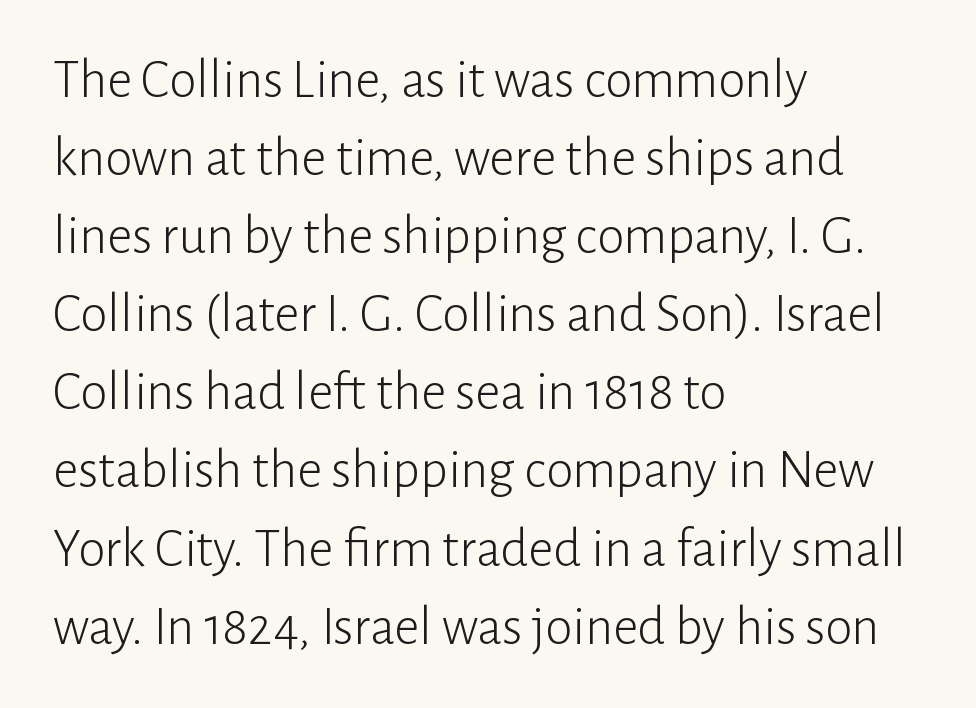
A typesetter would mark this as roman, not italic. This rendering leaves character spacing at its baseline value. The block of text has a typical density, with ordinary space between rows. The strip under each line holds only bare page. What kind of face is this? One without serifs — a sans.
